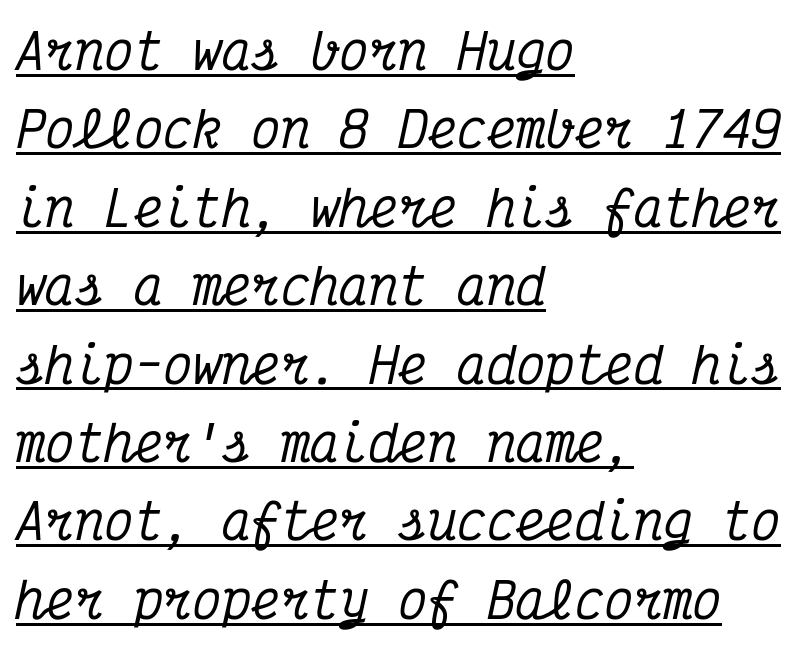
Q: Is the text italic (slanted)? A: Yes, it leans right by about 12 degrees.
Q: Is the typeface a serif or a sans-serif typeface? A: Serif.
Q: Is the text underlined? A: Yes.
Q: How is the paragraph aligned? A: Left-aligned.
Q: Is the spacing between letters normal or unusually wide? A: Normal.
Q: Is the spacing between lines tight, normal or loose? A: Normal.
Q: Width (condensed, normal, or wide)? A: Condensed.
Q: Stroke contrast? A: Medium.
Q: x-height? A: Medium.
Q: Monospaced? A: Yes.
